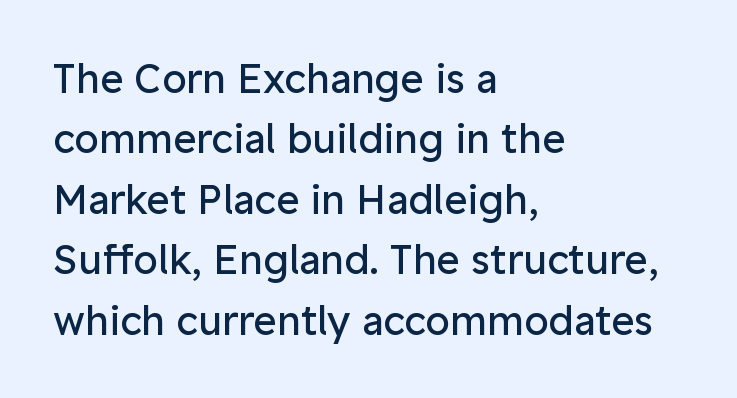
{"serif": "no", "italic": "no", "bold": "no", "weight": "regular", "width": "normal", "stroke_contrast": "low", "x_height": "medium", "monospaced": "no", "underline": "no", "align": "left", "line_spacing": "normal", "line_spacing_ratio": 1.51, "letter_spacing": "normal", "letter_spacing_em": 0.0, "glyph_px": 40}
